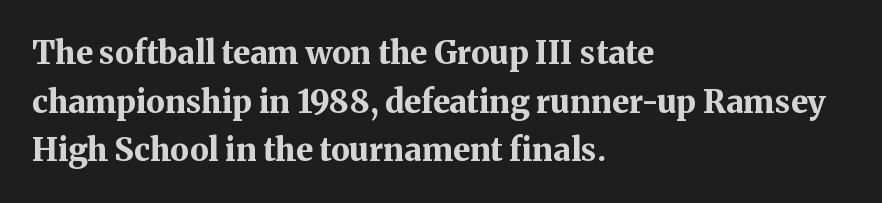
Q: Is the text bold? A: Yes.
Q: Is the text italic (slanted)? A: No, it is upright.
Q: Is the typeface a serif or a sans-serif typeface? A: Serif.
Q: Is the text underlined? A: No.
Q: How is the paragraph aligned? A: Left-aligned.
Q: Is the spacing between letters normal or unusually wide? A: Normal.
Q: Is the spacing between lines tight, normal or loose? A: Normal.
Q: Width (condensed, normal, or wide)? A: Normal.
Q: Stroke contrast? A: Medium.
Q: x-height? A: Medium.
Q: Monospaced? A: No.
